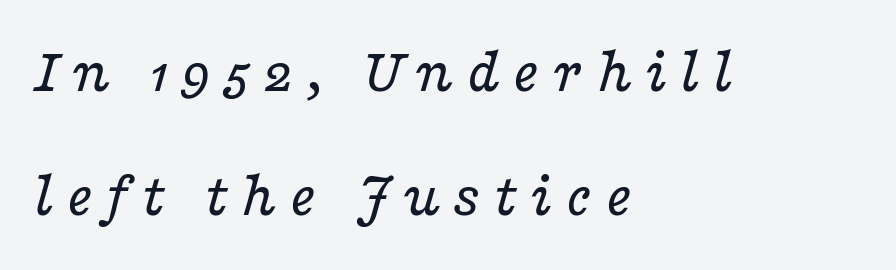
The image shows 65 px regular-weight, wide serif type, italic (leaning right); set left-aligned, loose line spacing (1.91x), not underlined; low stroke contrast and a medium x-height.
